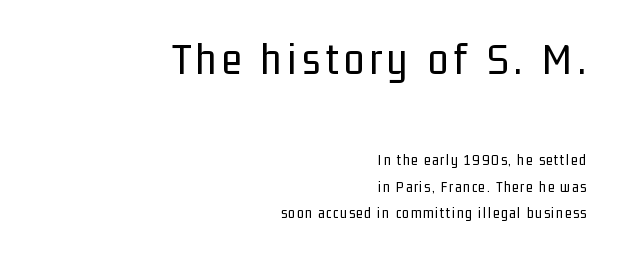
Each letter keeps its own natural width here, so spacing adapts to shape. This sample is right-justified, so line beginnings fall wherever the words allow. If you drew a line through each stem, it would be perfectly vertical. Scale decreases going downward across the two blocks. Caption: face not bold, strokes unweighted.
